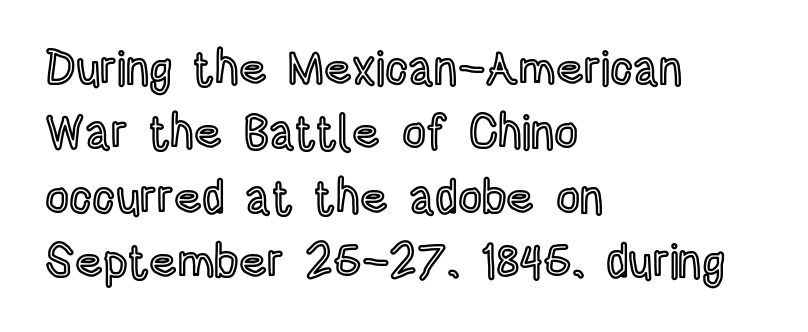
Q: Is the text italic (slanted)? A: No, it is upright.
Q: Is the text underlined? A: No.
Q: How is the paragraph aligned? A: Left-aligned.
Q: Is the spacing between letters normal or unusually wide? A: Normal.
Q: Is the spacing between lines tight, normal or loose? A: Normal.
Q: Width (condensed, normal, or wide)? A: Condensed.
Q: x-height? A: Large.
Q: Monospaced? A: No.
